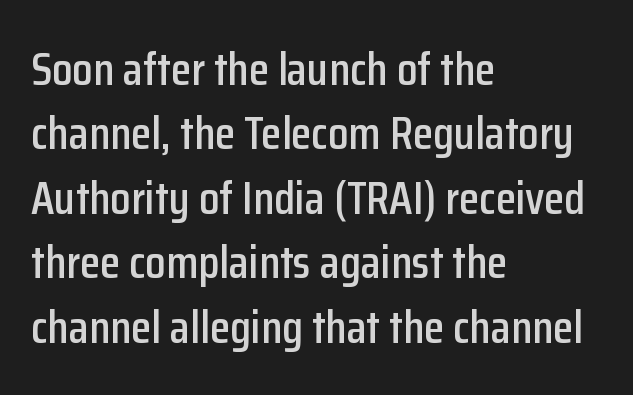
Q: Is the text italic (slanted)? A: No, it is upright.
Q: Is the typeface a serif or a sans-serif typeface? A: Sans-serif.
Q: Is the text underlined? A: No.
Q: How is the paragraph aligned? A: Left-aligned.
Q: Is the spacing between letters normal or unusually wide? A: Normal.
Q: Is the spacing between lines tight, normal or loose? A: Normal.
Q: Width (condensed, normal, or wide)? A: Condensed.
Q: Stroke contrast? A: Low.
Q: x-height? A: Medium.
Q: Monospaced? A: No.
